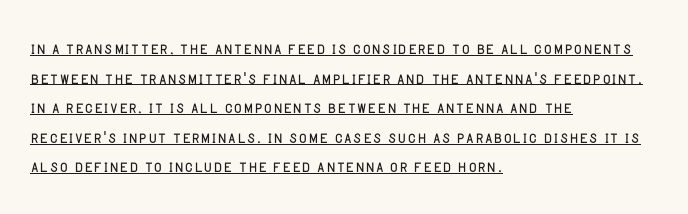
{"italic": "no", "bold": "no", "underline": "yes", "align": "left", "line_spacing": "normal", "line_spacing_ratio": 1.41, "letter_spacing": "normal", "letter_spacing_em": 0.0, "glyph_px": 21}
